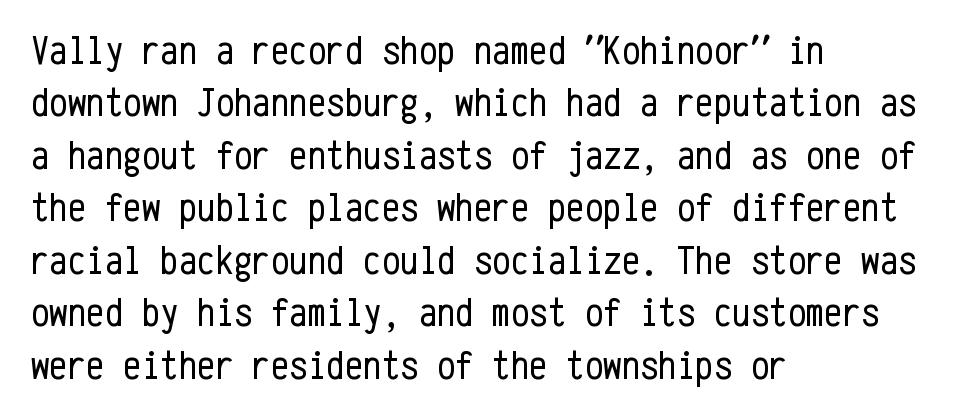
Q: Is the text bold? A: No.
Q: Is the text italic (slanted)? A: No, it is upright.
Q: Is the typeface a serif or a sans-serif typeface? A: Sans-serif.
Q: Is the text underlined? A: No.
Q: How is the paragraph aligned? A: Left-aligned.
Q: Is the spacing between letters normal or unusually wide? A: Normal.
Q: Is the spacing between lines tight, normal or loose? A: Normal.
Q: Width (condensed, normal, or wide)? A: Condensed.
Q: Stroke contrast? A: Low.
Q: x-height? A: Medium.
Q: Monospaced? A: Yes.
